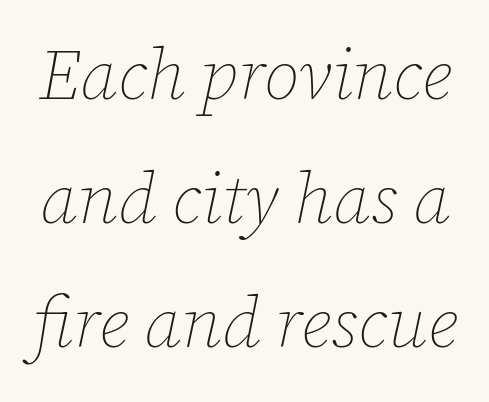
{"italic": "yes", "lean": "right", "slant_degrees": 12, "bold": "no", "weight": "thin", "width": "normal", "stroke_contrast": "low", "x_height": "medium", "monospaced": "no", "underline": "no", "line_spacing_ratio": 1.75, "letter_spacing": "normal", "letter_spacing_em": 0.0, "glyph_px": 71}
